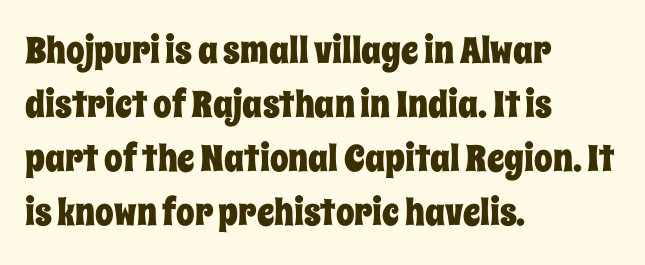
The space beneath each line is pristine and unruled. Students, note that the glyphs here touch the page at normal intervals. Think of a printed novel: that variable character pitch is what you see here. Vertical strokes here are truly vertical. Students, observe: this is what conventionally led text looks like. Each line starts at the same left margin while the right side varies.
